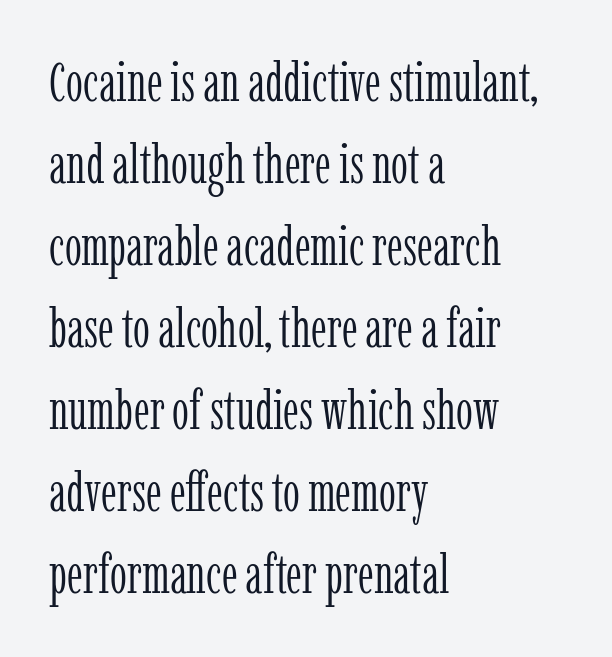
{"serif": "yes", "italic": "no", "bold": "no", "weight": "light", "width": "condensed", "stroke_contrast": "low", "x_height": "medium", "monospaced": "no", "underline": "no", "align": "left", "line_spacing": "normal", "line_spacing_ratio": 1.52, "letter_spacing": "normal", "letter_spacing_em": 0.0, "glyph_px": 54}
